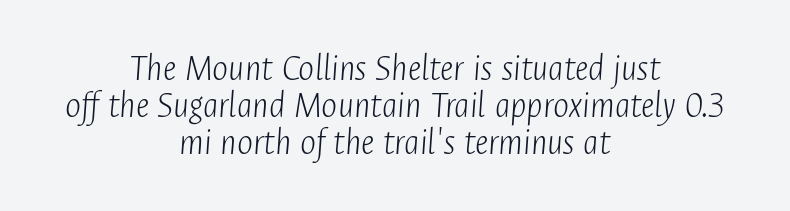
Weight: regular or lighter. Alignment: centered. Do the characters align in a grid? No, the font is proportional. What stands out about the letter spacing? Nothing — it is the standard amount. Interline gaps are noticeably narrow in this sample.
